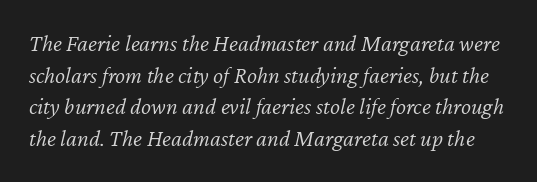
Q: Is the text bold? A: No.
Q: Is the text italic (slanted)? A: Yes, it leans right by about 12 degrees.
Q: Is the text underlined? A: No.
Q: Is the spacing between letters normal or unusually wide? A: Normal.
Q: Is the spacing between lines tight, normal or loose? A: Normal.
